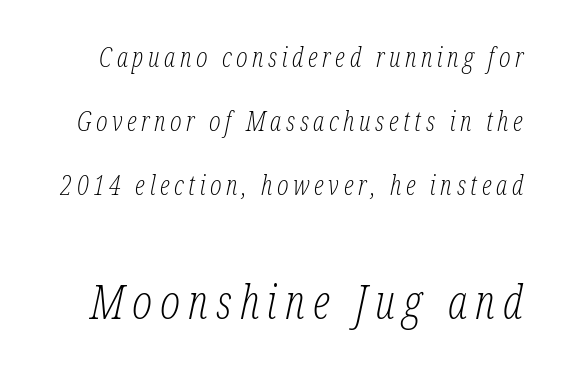
{"serif": "yes", "italic": "yes", "lean": "right", "slant_degrees": 12, "bold": "no", "weight": "light", "width": "condensed", "stroke_contrast": "low", "x_height": "medium", "monospaced": "no", "underline": "no", "line_spacing": "loose", "line_spacing_ratio": 2.37, "larger_block": "second", "size_ratio": 1.74, "glyph_px": 47}
